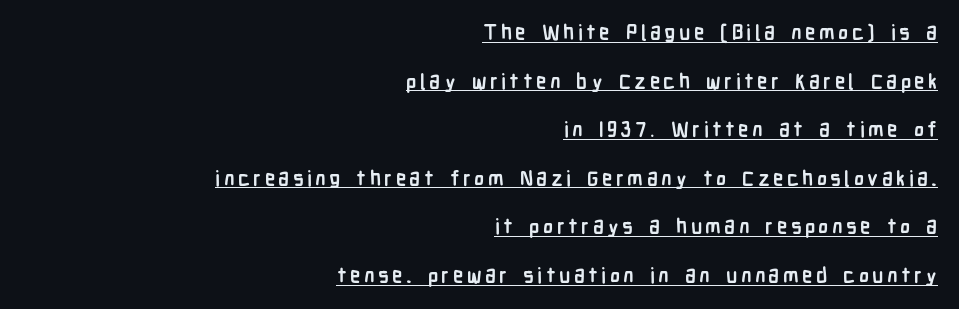
The image shows 21 px bold type, upright; set right-aligned, loose line spacing (2.31x), underlined.
